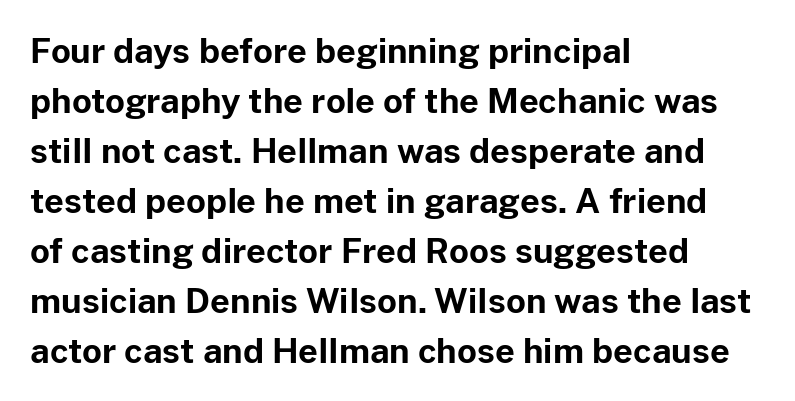
{"serif": "no", "italic": "no", "bold": "yes", "weight": "bold", "width": "normal", "stroke_contrast": "low", "x_height": "medium", "monospaced": "no", "underline": "no", "align": "left", "line_spacing": "normal", "line_spacing_ratio": 1.47, "letter_spacing": "normal", "letter_spacing_em": 0.0, "glyph_px": 34}
